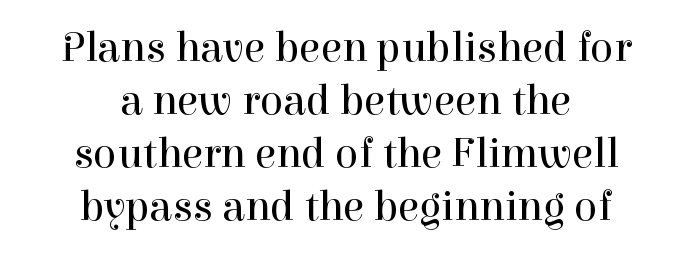
Here the designer chose a conventional face with non-uniform glyph widths. The letters look calm and open, with moderate or lighter stems. This is serif lettering, the kind often seen in printed books. If you drew a line through each stem, it would be perfectly vertical. These lines are centered, leaving both edges ragged. Students, note that the glyphs here touch the page at normal intervals.
